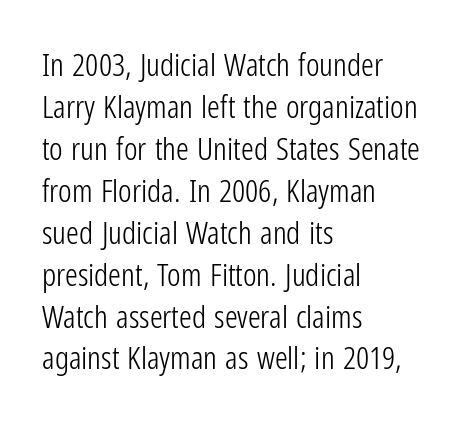
The axis of the letterforms is exactly vertical. This sample uses plain, unmodified letter spacing. One-word summary of the alignment: left. The face used here is proportionally spaced, like ordinary book or web type. Whoever set this chose a conventional vertical rhythm.
